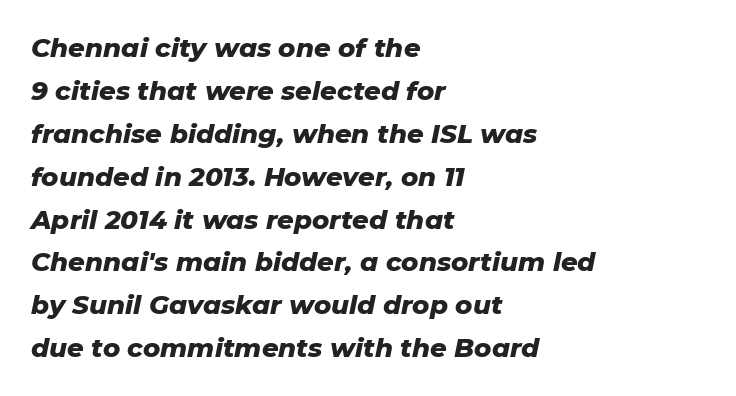
The image shows 26 px bold type, italic (leaning right); set left-aligned, normal line spacing (1.65x), normal letter spacing, not underlined.
